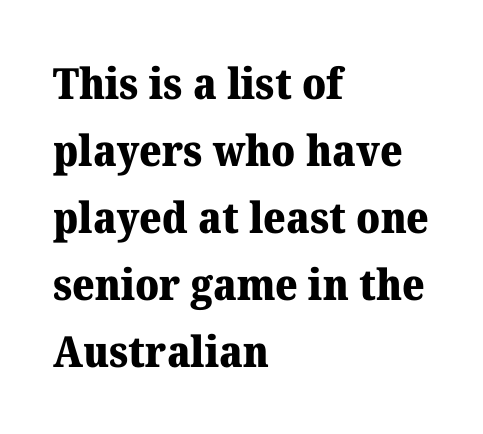
The space between consecutive lines is moderate. Is this a fixed-width face? No — the glyphs have proportional, varying widths. The passage shown is emphatically bold. Ascenders rise straight up at ninety degrees. Typeset ragged right — the left edge is the straight one.
